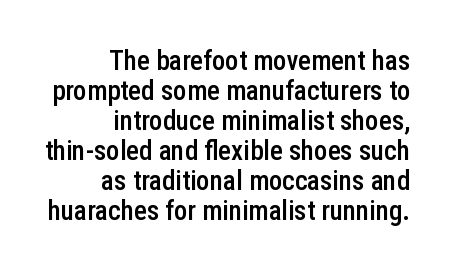
Q: Is the text bold? A: Semi-bold.
Q: Is the text italic (slanted)? A: No, it is upright.
Q: Is the text underlined? A: No.
Q: How is the paragraph aligned? A: Right-aligned.
Q: Is the spacing between letters normal or unusually wide? A: Normal.
Q: Is the spacing between lines tight, normal or loose? A: Tight.
